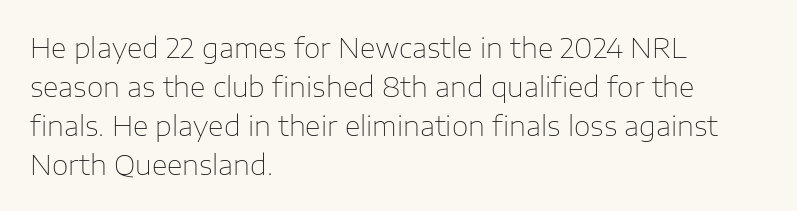
{"italic": "no", "bold": "no", "underline": "no", "align": "left", "line_spacing": "normal", "line_spacing_ratio": 1.44, "letter_spacing": "normal", "letter_spacing_em": 0.0, "glyph_px": 27}
